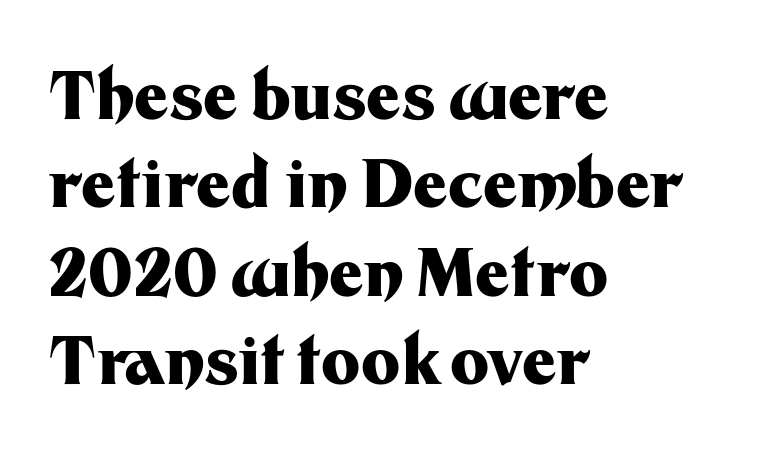
{"serif": "no", "italic": "no", "bold": "yes", "weight": "heavy", "width": "normal", "stroke_contrast": "medium", "x_height": "medium", "monospaced": "no", "underline": "no", "align": "left", "line_spacing": "normal", "line_spacing_ratio": 1.34, "letter_spacing": "normal", "letter_spacing_em": 0.0, "glyph_px": 66}
